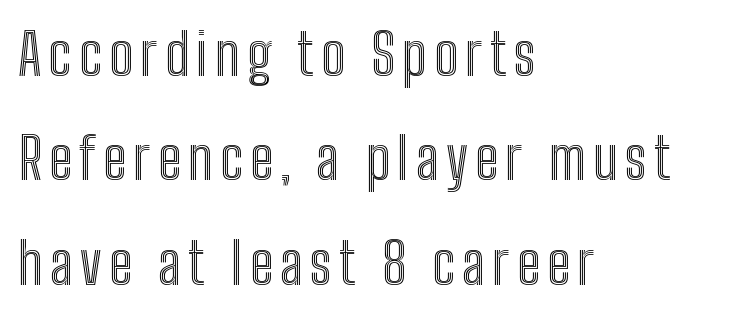
The image shows 58 px condensed type, upright; set left-aligned, line spacing 1.8x, not underlined; a medium x-height.
